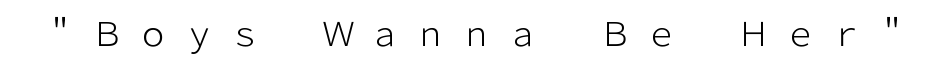
{"serif": "no", "italic": "no", "bold": "no", "weight": "light", "width": "normal", "stroke_contrast": "low", "x_height": "medium", "monospaced": "no", "underline": "no", "letter_spacing": "wide", "letter_spacing_em": 0.4, "glyph_px": 33}
